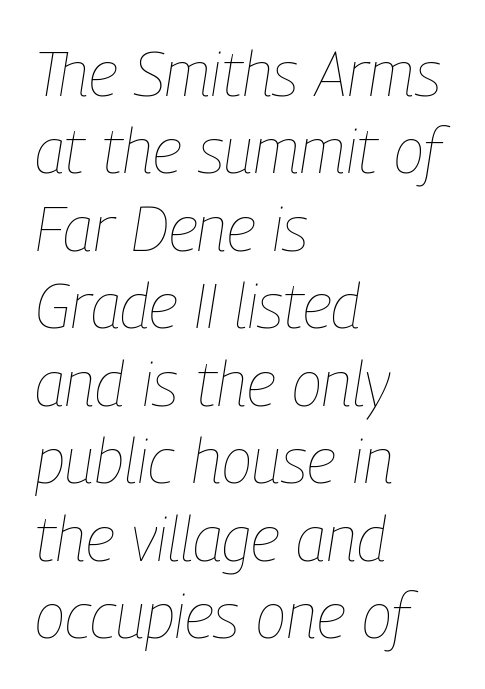
The lettering tilts uniformly, giving the passage an italic look. Letters have the restrained weight of plain body copy at most. The rendering anchors every line to the left-hand side. No extra tracking has been applied to these lines. The face used here is proportionally spaced, like ordinary book or web type. Check the space under the baseline: it is left empty.
